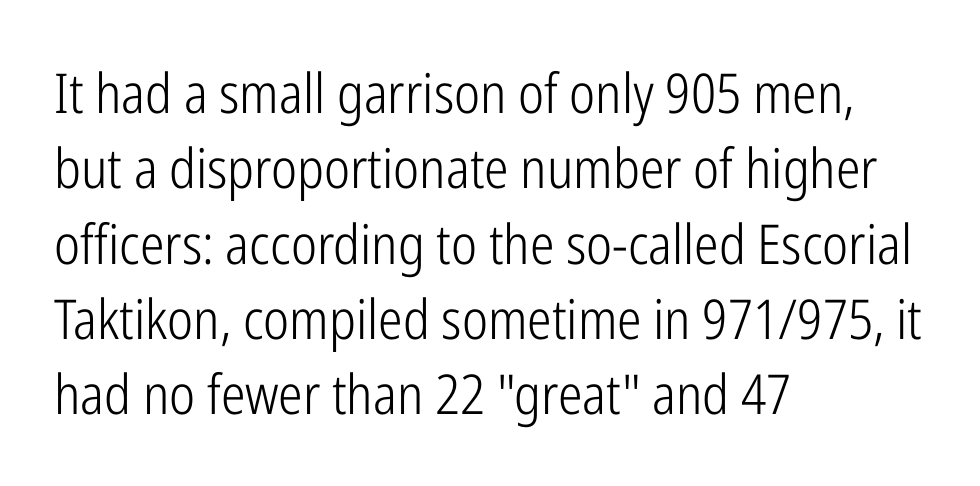
{"serif": "no", "italic": "no", "bold": "no", "weight": "light", "width": "condensed", "stroke_contrast": "low", "x_height": "medium", "monospaced": "no", "underline": "no", "align": "left", "line_spacing": "normal", "line_spacing_ratio": 1.37, "letter_spacing": "normal", "letter_spacing_em": 0.0, "glyph_px": 55}
